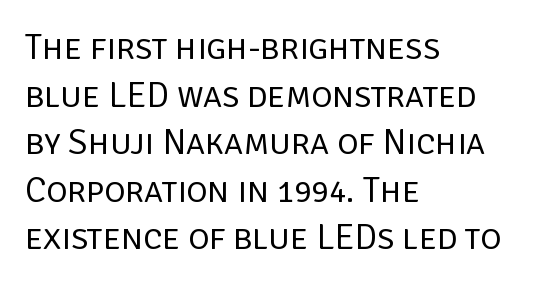
Q: Is the text bold? A: No.
Q: Is the text italic (slanted)? A: No, it is upright.
Q: Is the typeface a serif or a sans-serif typeface? A: Sans-serif.
Q: Is the text underlined? A: No.
Q: How is the paragraph aligned? A: Left-aligned.
Q: Is the spacing between letters normal or unusually wide? A: Normal.
Q: Is the spacing between lines tight, normal or loose? A: Normal.
Q: Width (condensed, normal, or wide)? A: Normal.
Q: Stroke contrast? A: Low.
Q: x-height? A: Large.
Q: Monospaced? A: No.
